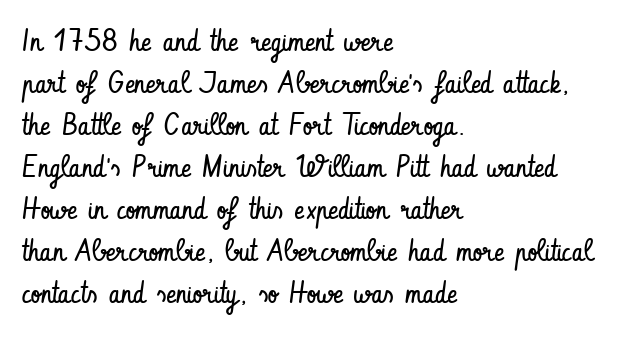
Q: Is the text bold? A: No.
Q: Is the text italic (slanted)? A: No, it is upright.
Q: Is the typeface a serif or a sans-serif typeface? A: Sans-serif.
Q: Is the text underlined? A: No.
Q: How is the paragraph aligned? A: Left-aligned.
Q: Is the spacing between letters normal or unusually wide? A: Normal.
Q: Is the spacing between lines tight, normal or loose? A: Normal.
Q: Width (condensed, normal, or wide)? A: Condensed.
Q: Stroke contrast? A: Low.
Q: x-height? A: Small.
Q: Monospaced? A: No.
